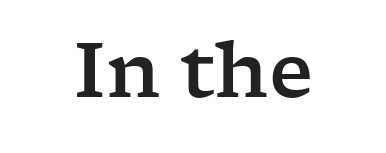
{"serif": "yes", "italic": "no", "width": "wide", "stroke_contrast": "low", "x_height": "medium", "monospaced": "no", "underline": "no", "letter_spacing": "normal", "letter_spacing_em": 0.0, "glyph_px": 76}
